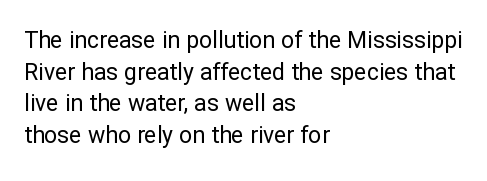
A roman cut, with each character standing at attention. Line spacing here is normal. The text block is weighted toward the left margin, trailing off unevenly rightward. Lines of text with bare space underneath. Nothing unusual about the tracking: characters are spaced as the font intends. A quiet, ordinary-to-light weight characterises the typeface.
